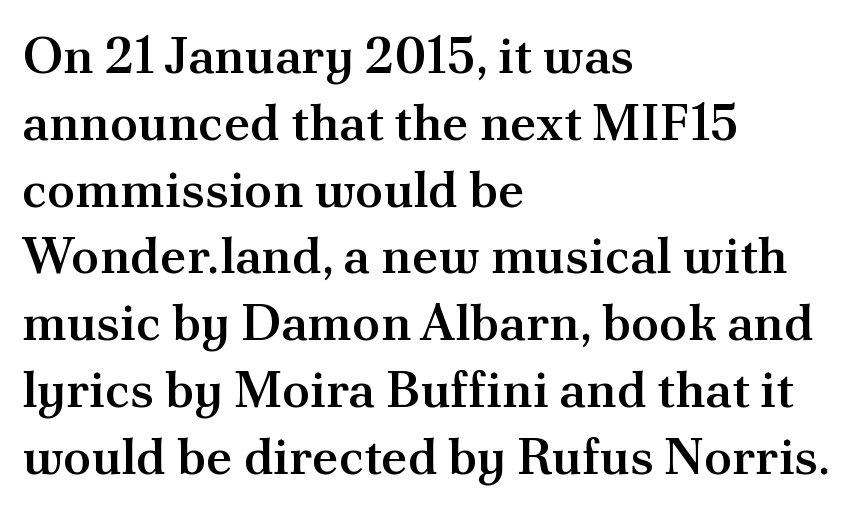
The image shows 51 px semibold serif type, upright; set left-aligned, normal line spacing (1.31x), normal letter spacing, not underlined; medium stroke contrast and a small x-height.
